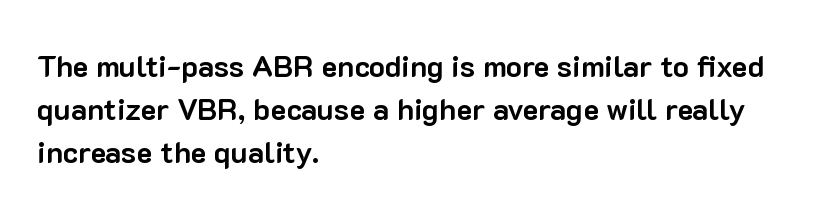
Q: Is the text bold? A: Yes.
Q: Is the text italic (slanted)? A: No, it is upright.
Q: Is the typeface a serif or a sans-serif typeface? A: Sans-serif.
Q: Is the text underlined? A: No.
Q: How is the paragraph aligned? A: Left-aligned.
Q: Is the spacing between letters normal or unusually wide? A: Normal.
Q: Is the spacing between lines tight, normal or loose? A: Normal.
Q: Width (condensed, normal, or wide)? A: Normal.
Q: Stroke contrast? A: Low.
Q: x-height? A: Medium.
Q: Monospaced? A: No.
